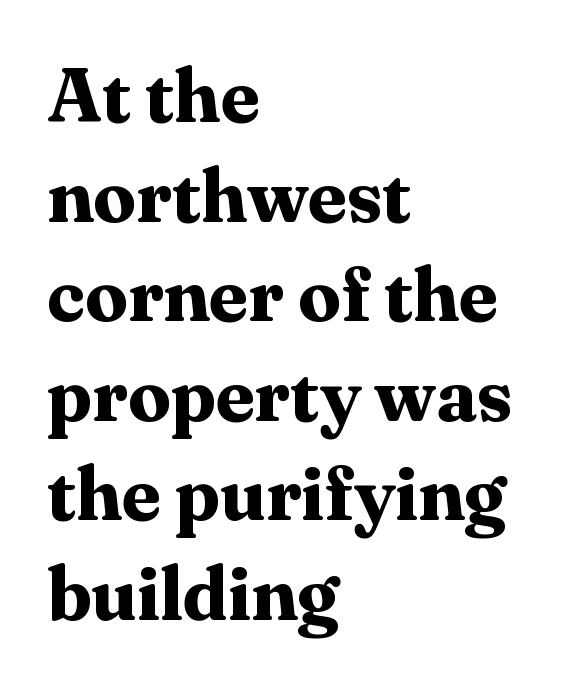
Q: Is the text bold? A: Yes.
Q: Is the text italic (slanted)? A: No, it is upright.
Q: Is the typeface a serif or a sans-serif typeface? A: Serif.
Q: Is the text underlined? A: No.
Q: How is the paragraph aligned? A: Left-aligned.
Q: Is the spacing between letters normal or unusually wide? A: Normal.
Q: Is the spacing between lines tight, normal or loose? A: Normal.
Q: Width (condensed, normal, or wide)? A: Normal.
Q: Stroke contrast? A: Medium.
Q: x-height? A: Medium.
Q: Monospaced? A: No.
